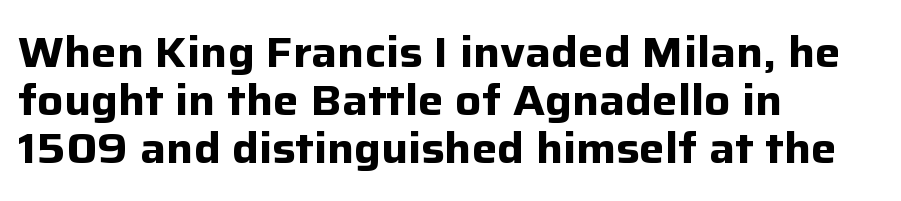
Q: Is the text bold? A: Yes.
Q: Is the text italic (slanted)? A: No, it is upright.
Q: Is the typeface a serif or a sans-serif typeface? A: Sans-serif.
Q: Is the text underlined? A: No.
Q: How is the paragraph aligned? A: Left-aligned.
Q: Is the spacing between letters normal or unusually wide? A: Normal.
Q: Is the spacing between lines tight, normal or loose? A: Tight.
Q: Width (condensed, normal, or wide)? A: Normal.
Q: Stroke contrast? A: Low.
Q: x-height? A: Medium.
Q: Monospaced? A: No.
